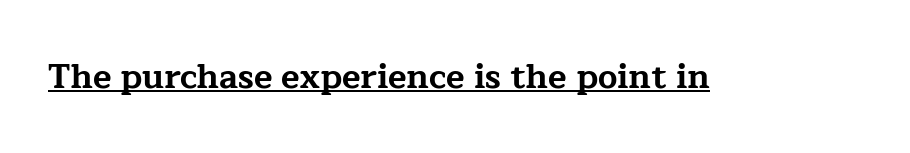
Q: Is the text bold? A: Yes.
Q: Is the text italic (slanted)? A: No, it is upright.
Q: Is the typeface a serif or a sans-serif typeface? A: Serif.
Q: Is the text underlined? A: Yes.
Q: Is the spacing between letters normal or unusually wide? A: Normal.
Q: Width (condensed, normal, or wide)? A: Wide.
Q: Stroke contrast? A: Low.
Q: x-height? A: Medium.
Q: Monospaced? A: No.
